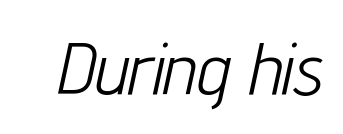
{"italic": "yes", "lean": "right", "slant_degrees": 12, "bold": "no", "weight": "light", "width": "condensed", "stroke_contrast": "low", "x_height": "medium", "monospaced": "no", "underline": "no", "letter_spacing": "normal", "letter_spacing_em": 0.0, "glyph_px": 73}
